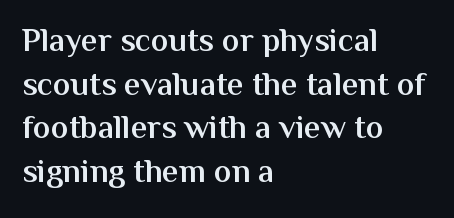
Q: Is the text bold? A: Semi-bold.
Q: Is the text italic (slanted)? A: No, it is upright.
Q: Is the typeface a serif or a sans-serif typeface? A: Sans-serif.
Q: Is the text underlined? A: No.
Q: How is the paragraph aligned? A: Left-aligned.
Q: Is the spacing between letters normal or unusually wide? A: Normal.
Q: Is the spacing between lines tight, normal or loose? A: Normal.
Q: Width (condensed, normal, or wide)? A: Normal.
Q: Stroke contrast? A: Medium.
Q: x-height? A: Medium.
Q: Monospaced? A: No.
